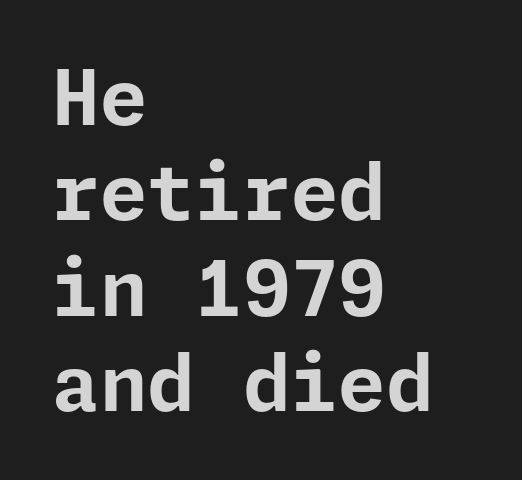
Q: Is the text bold? A: Yes.
Q: Is the text italic (slanted)? A: No, it is upright.
Q: Is the typeface a serif or a sans-serif typeface? A: Sans-serif.
Q: Is the text underlined? A: No.
Q: How is the paragraph aligned? A: Left-aligned.
Q: Is the spacing between letters normal or unusually wide? A: Normal.
Q: Width (condensed, normal, or wide)? A: Normal.
Q: Stroke contrast? A: Low.
Q: x-height? A: Medium.
